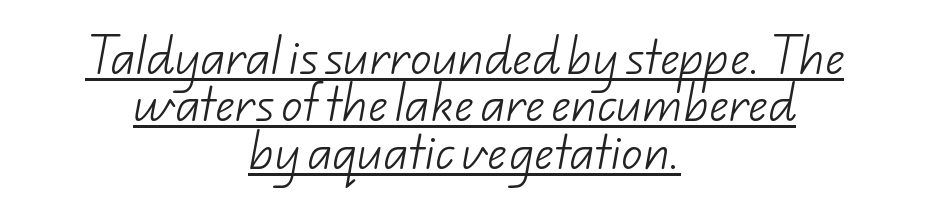
{"serif": "no", "bold": "no", "weight": "light", "width": "normal", "stroke_contrast": "low", "x_height": "small", "monospaced": "no", "underline": "yes", "align": "center", "line_spacing": "tight", "line_spacing_ratio": 1.13, "letter_spacing": "normal", "letter_spacing_em": 0.0, "glyph_px": 42}
